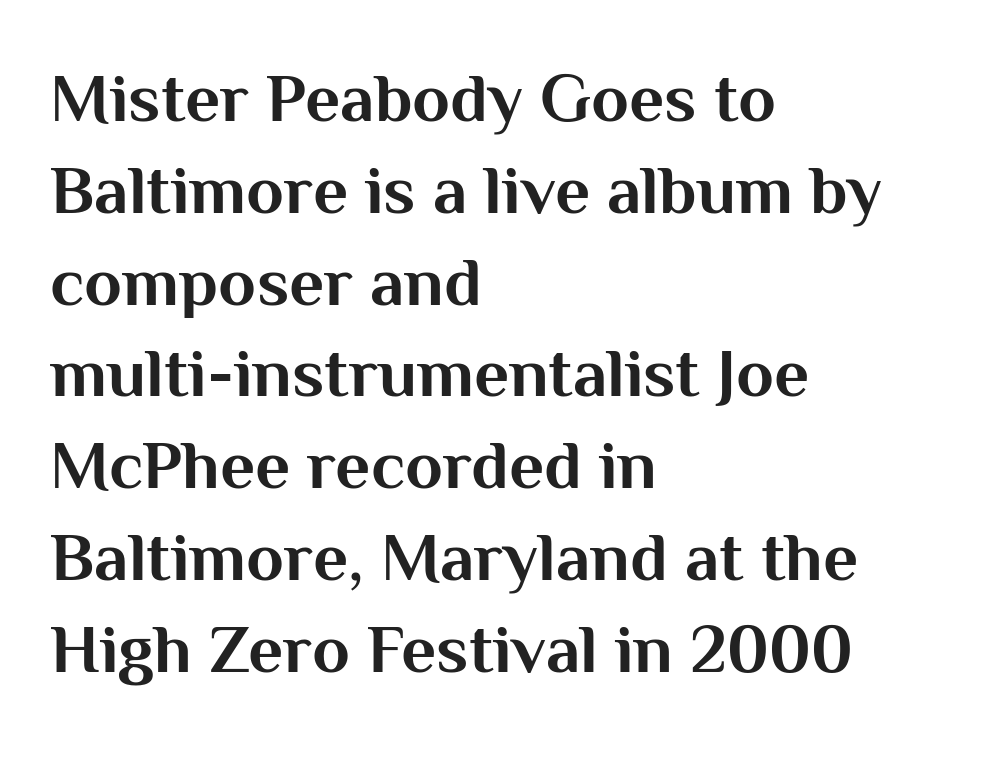
{"serif": "no", "italic": "no", "bold": "yes", "weight": "bold", "width": "normal", "stroke_contrast": "medium", "x_height": "medium", "monospaced": "no", "underline": "no", "align": "left", "line_spacing": "normal", "line_spacing_ratio": 1.33, "letter_spacing": "normal", "letter_spacing_em": 0.0, "glyph_px": 69}
